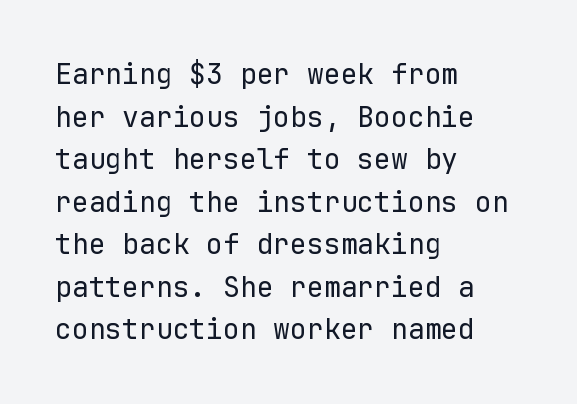
You can tell from the bare stems that sans-serif type was used. The face looks like a standard text weight, possibly lighter. The letters march in equal steps, a hallmark of fixed-pitch type. Compared with a centered layout, this one pins lines to the left instead. Honestly, the row spacing looks completely unremarkable.
